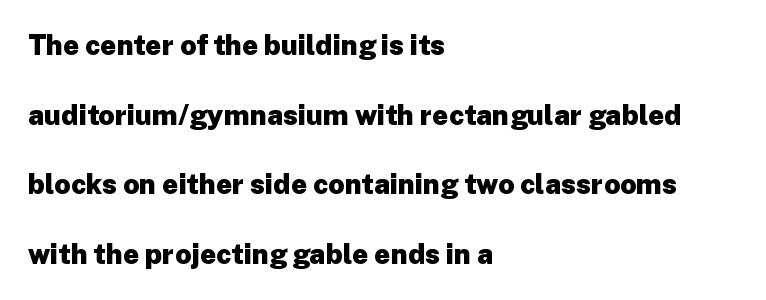
{"serif": "no", "italic": "no", "bold": "yes", "weight": "heavy", "width": "normal", "stroke_contrast": "low", "x_height": "medium", "monospaced": "no", "underline": "no", "align": "left", "line_spacing": "loose", "line_spacing_ratio": 2.49, "letter_spacing": "normal", "letter_spacing_em": 0.0, "glyph_px": 28}
